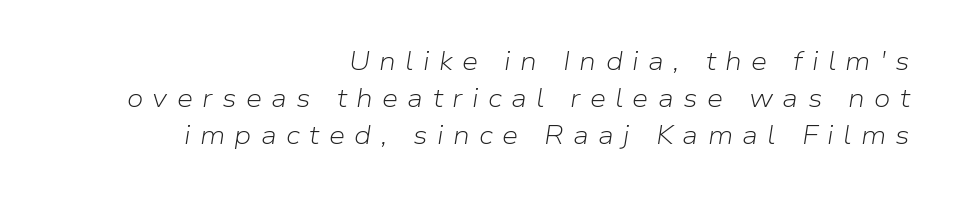
{"italic": "yes", "lean": "right", "slant_degrees": 9, "bold": "no", "underline": "no", "align": "right", "line_spacing": "normal", "line_spacing_ratio": 1.43, "letter_spacing": "wide", "letter_spacing_em": 0.36, "glyph_px": 26}
